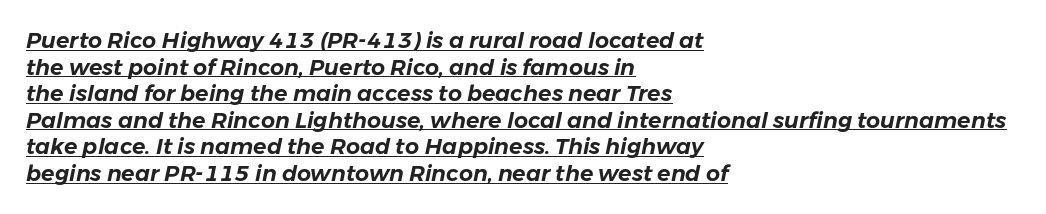
Every word sits above its own underline. The face used here is rendered with its standard letterfit. These lines stack with their left ends in a neat column. This sample uses an oblique cut, with every glyph tilted off the vertical.
